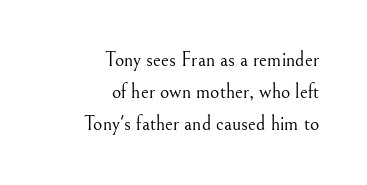
Think standard paragraph weight, or any step lighter than that. Designer's note — italics off, roman on. One-word summary of the alignment: right. Default kerning and tracking; the words read as compact shapes.
